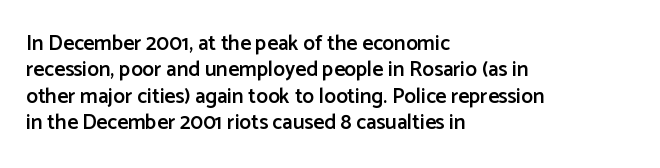
{"italic": "no", "bold": "semi", "underline": "no", "align": "left", "line_spacing": "normal", "line_spacing_ratio": 1.26, "letter_spacing": "normal", "letter_spacing_em": 0.0, "glyph_px": 21}
